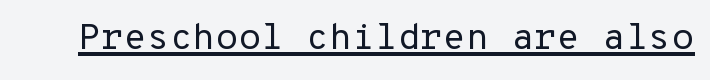
The image shows 37 px regular-weight sans-serif type, upright, monospaced; set normal letter spacing, underlined; low stroke contrast and a medium x-height.
